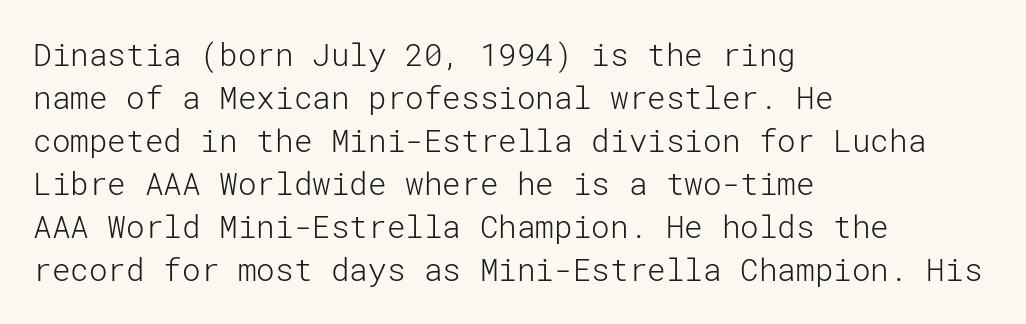
There is no visible air inserted between adjacent glyphs. The compositor pushed each line to the left boundary. Do the letters lean? They stand straight. Is the type heavy? It reads as light-to-regular instead.
